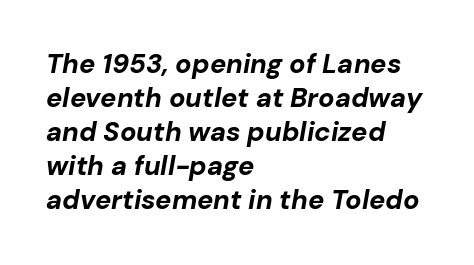
Chunky letters — that's bold for sure. The face used here has a pronounced slope to its letters. Each line starts at the same left margin while the right side varies. Each word holds together tightly as a unit, with standard inter-letter gaps. The baseline area is clear.
